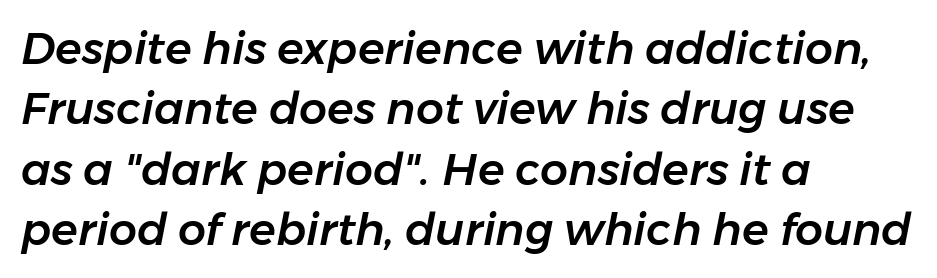
{"italic": "yes", "lean": "right", "slant_degrees": 11, "width": "normal", "stroke_contrast": "low", "x_height": "medium", "monospaced": "no", "underline": "no", "align": "left", "line_spacing": "normal", "line_spacing_ratio": 1.37, "letter_spacing": "normal", "letter_spacing_em": 0.0, "glyph_px": 44}
